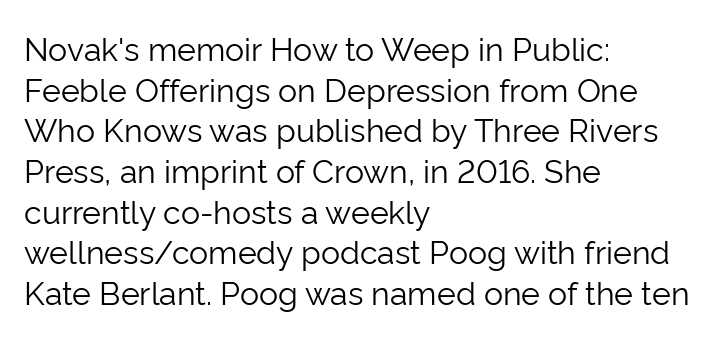
The image shows 32 px light sans-serif type, upright; set left-aligned, normal line spacing (1.27x), normal letter spacing, not underlined; low stroke contrast and a medium x-height.
